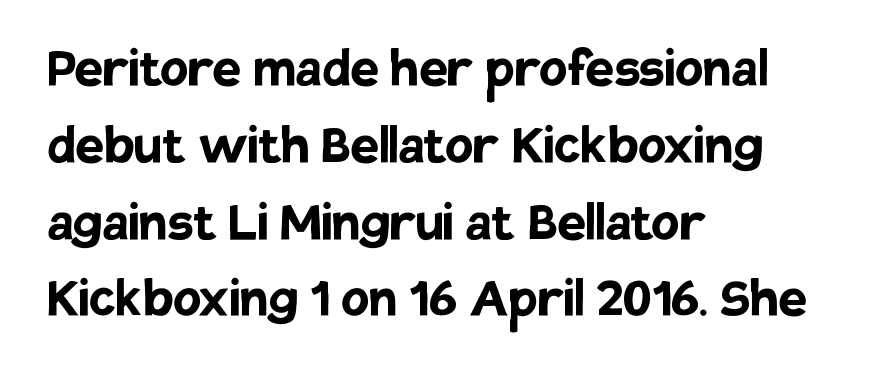
Posture: straight, roman, zero tilt. No extra tracking has been applied to these lines. The space directly below the letters is spotless. Each letter keeps its own natural width here, so spacing adapts to shape.
